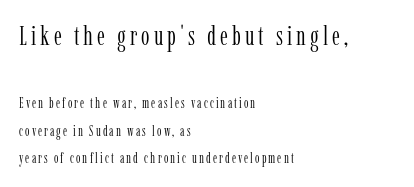
Q: Is the text bold? A: No.
Q: Is the text italic (slanted)? A: No, it is upright.
Q: Is the text underlined? A: No.
Q: How is the paragraph aligned? A: Left-aligned.
Q: Is the spacing between lines tight, normal or loose? A: Loose.
Q: Which block of text is set in a larger size, the first (top) or the second (bottom)? A: The first (top) one.
